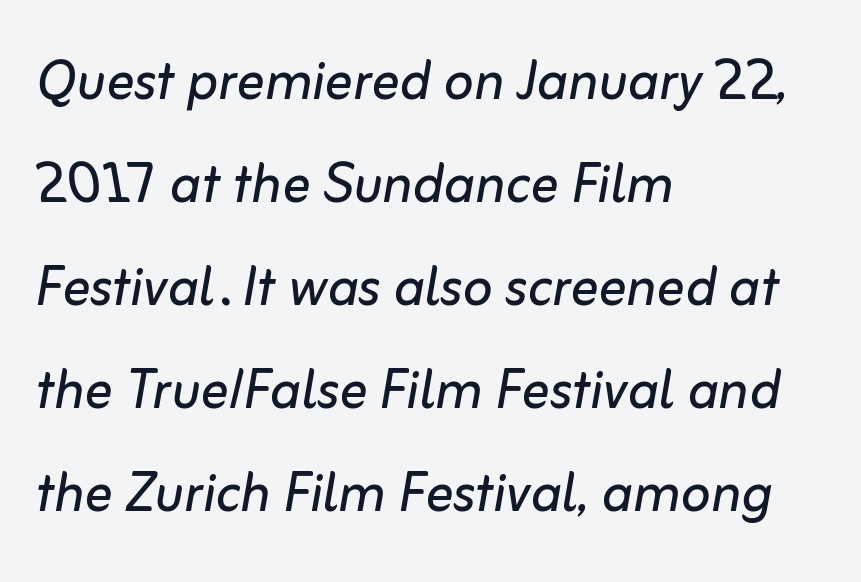
The rendering uses a moderate line-height, typical for paragraphs. Stems and bowls with no extra thickness — not bold. Does extra space separate the letters? No, they use regular spacing. The setting favours the left margin, as ordinary paragraphs usually do. The passage shown is typed in a proportional face where columns would drift. The specimen reads as italic at a glance.
